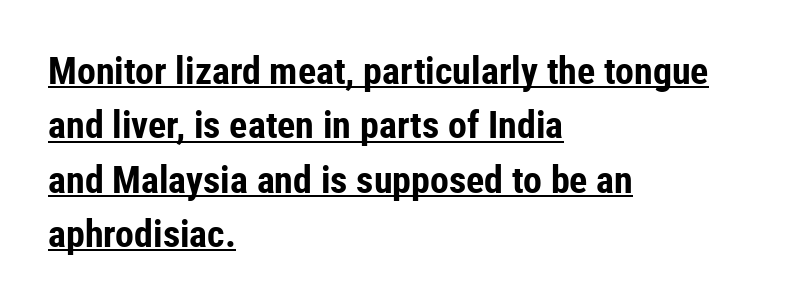
Q: Is the text bold? A: Yes.
Q: Is the text italic (slanted)? A: No, it is upright.
Q: Is the typeface a serif or a sans-serif typeface? A: Sans-serif.
Q: Is the text underlined? A: Yes.
Q: How is the paragraph aligned? A: Left-aligned.
Q: Is the spacing between letters normal or unusually wide? A: Normal.
Q: Is the spacing between lines tight, normal or loose? A: Normal.
Q: Width (condensed, normal, or wide)? A: Condensed.
Q: Stroke contrast? A: Low.
Q: x-height? A: Medium.
Q: Monospaced? A: No.
